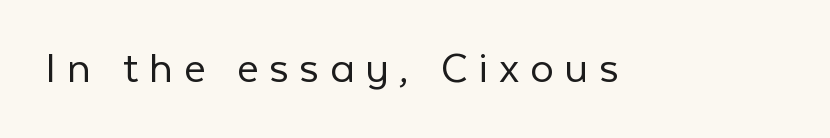
{"serif": "no", "italic": "no", "bold": "no", "weight": "light", "width": "normal", "stroke_contrast": "low", "x_height": "medium", "monospaced": "no", "underline": "no", "letter_spacing": "wide", "letter_spacing_em": 0.23, "glyph_px": 47}
